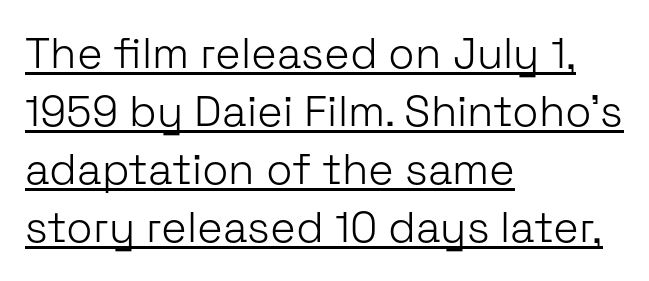
The image shows 43 px light sans-serif type, upright; set left-aligned, normal line spacing (1.35x), normal letter spacing, underlined; low stroke contrast and a medium x-height.
